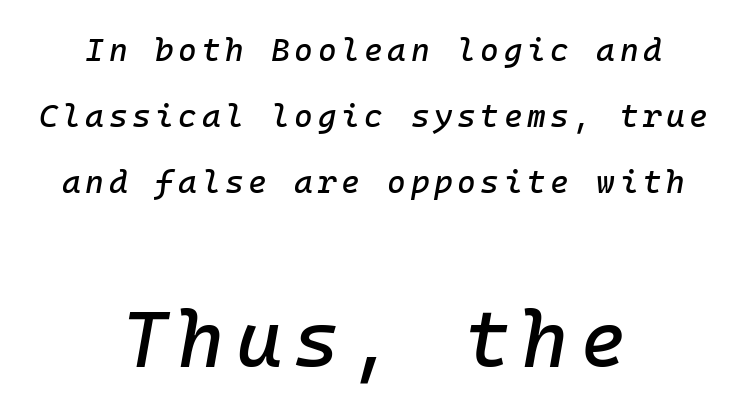
{"italic": "yes", "lean": "right", "slant_degrees": 10, "width": "normal", "stroke_contrast": "low", "x_height": "medium", "monospaced": "yes", "underline": "no", "align": "center", "line_spacing": "loose", "line_spacing_ratio": 2.07, "larger_block": "second", "size_ratio": 2.47, "glyph_px": 79}
